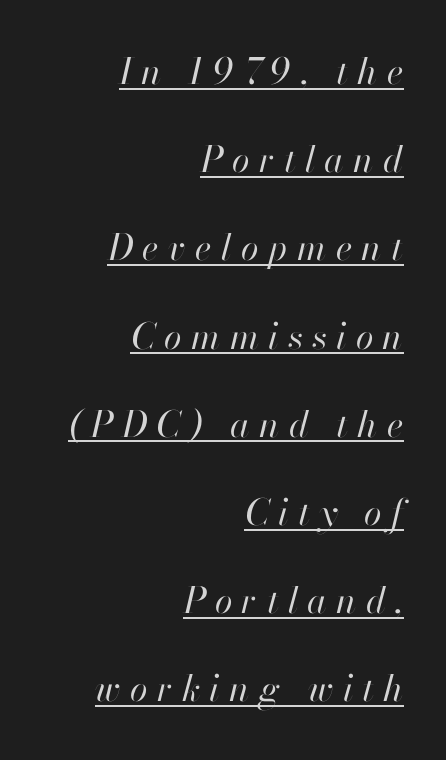
A baseline rule has been typeset under these characters. The line texture is sparse and dotted thanks to wide tracking. Typeset ragged left — the right edge is the straight one. Heft: none added — not bold.
